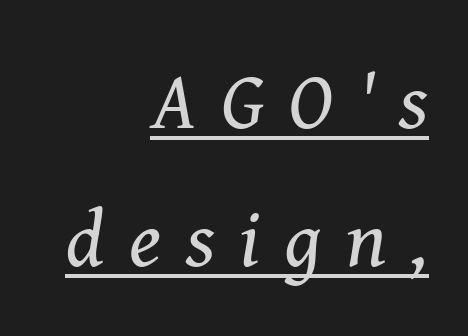
Q: Is the text bold? A: No.
Q: Is the text italic (slanted)? A: Yes, it leans right by about 8 degrees.
Q: Is the typeface a serif or a sans-serif typeface? A: Serif.
Q: Is the text underlined? A: Yes.
Q: How is the paragraph aligned? A: Right-aligned.
Q: Is the spacing between letters normal or unusually wide? A: Unusually wide.
Q: Width (condensed, normal, or wide)? A: Normal.
Q: Stroke contrast? A: Medium.
Q: x-height? A: Medium.
Q: Monospaced? A: No.
